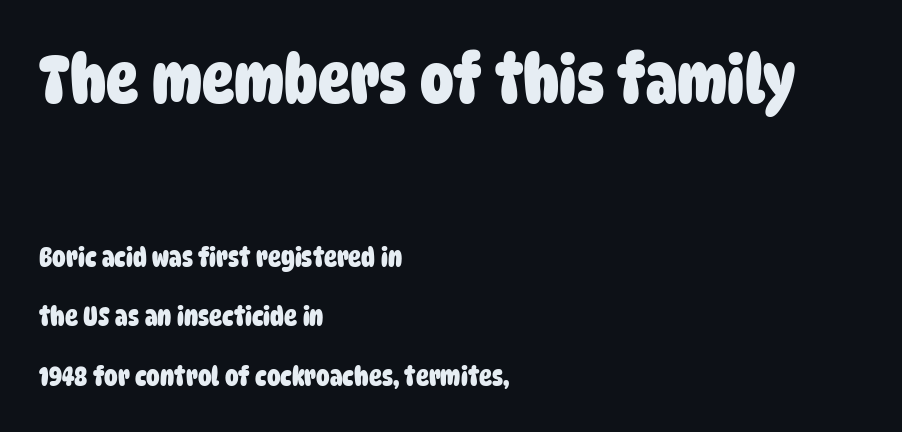
{"serif": "no", "bold": "yes", "weight": "heavy", "width": "condensed", "stroke_contrast": "low", "x_height": "large", "monospaced": "no", "underline": "no", "align": "left", "line_spacing": "loose", "line_spacing_ratio": 2.2, "letter_spacing": "normal", "letter_spacing_em": 0.0, "larger_block": "first", "size_ratio": 2.48, "glyph_px": 67}
